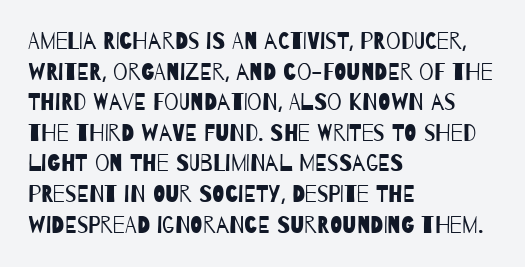
Casual observation: everything's shoved over to the left. The foot of each line stays bare and open. How are the letters spaced? Ordinarily, with no added tracking. Each stroke keeps to a modest, everyday thickness or less.
